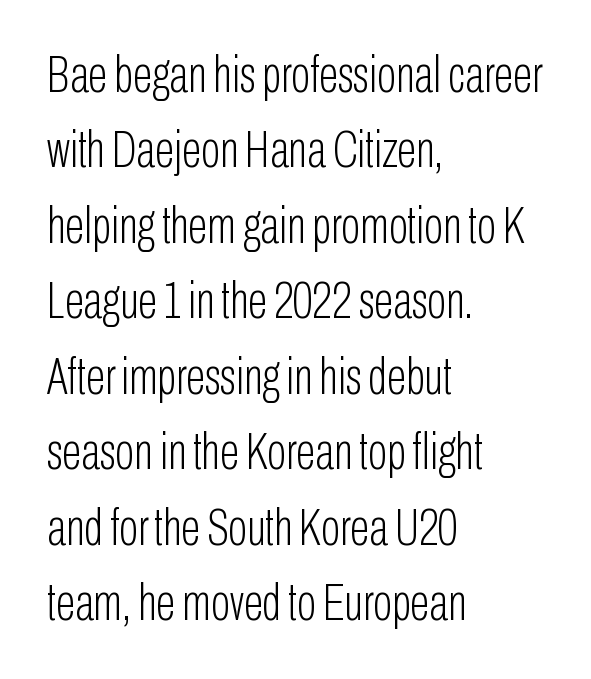
The image shows 51 px light, condensed sans-serif type, upright; set left-aligned, normal line spacing (1.48x), normal letter spacing, not underlined; low stroke contrast and a medium x-height.
